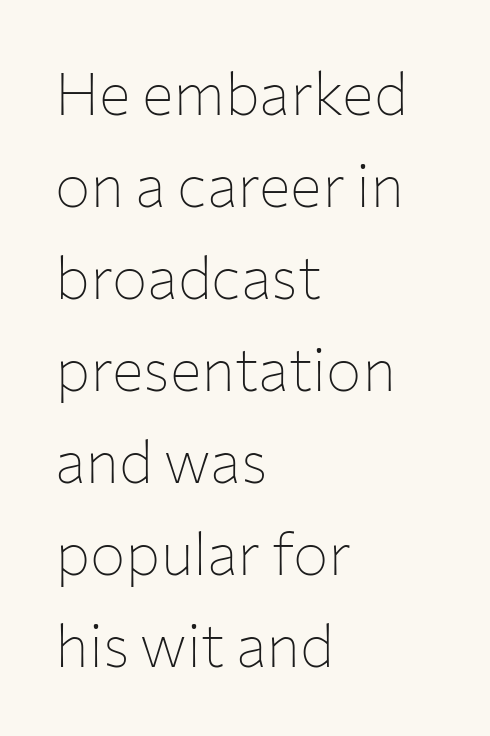
The image shows 59 px thin sans-serif type, upright; set left-aligned, normal line spacing (1.56x), normal letter spacing, not underlined; low stroke contrast and a medium x-height.
